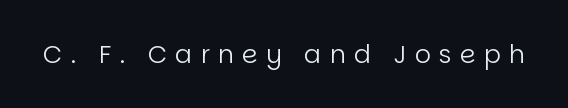
The image shows 25 px text type, upright; set unusually wide letter spacing (+0.33 em), not underlined.
